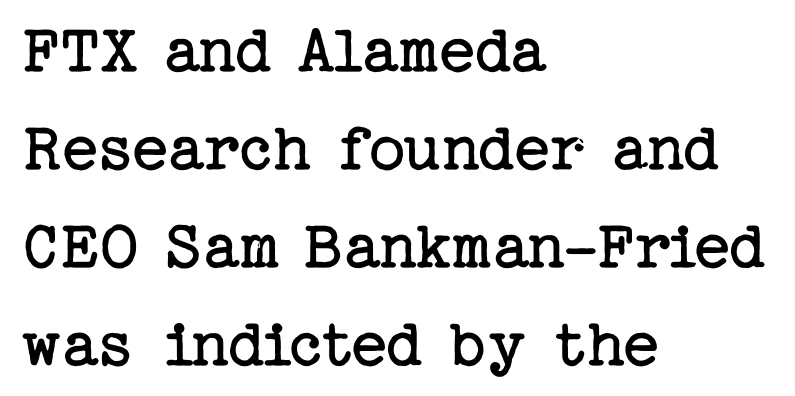
{"serif": "yes", "italic": "no", "bold": "no", "weight": "regular", "width": "normal", "stroke_contrast": "low", "x_height": "medium", "underline": "no", "align": "left", "line_spacing": "normal", "line_spacing_ratio": 1.38, "letter_spacing": "normal", "letter_spacing_em": 0.0, "glyph_px": 71}
